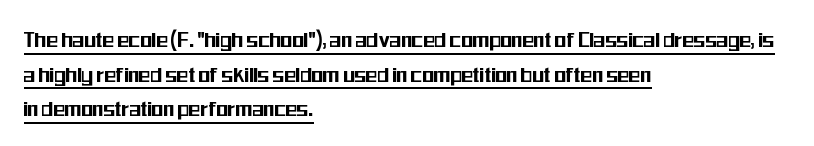
Q: Is the text italic (slanted)? A: No, it is upright.
Q: Is the text underlined? A: Yes.
Q: How is the paragraph aligned? A: Left-aligned.
Q: Is the spacing between letters normal or unusually wide? A: Normal.
Q: Is the spacing between lines tight, normal or loose? A: Normal.
